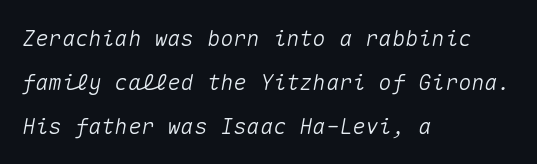
Q: Is the text italic (slanted)? A: Yes, it leans right by about 10 degrees.
Q: Is the text underlined? A: No.
Q: How is the paragraph aligned? A: Left-aligned.
Q: Is the spacing between letters normal or unusually wide? A: Normal.
Q: Is the spacing between lines tight, normal or loose? A: Loose.
